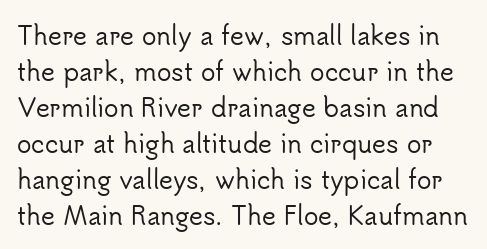
Rendered with straight, roman letterforms. Vertical spacing — default. Look at the tracking — it's just the regular setting, nothing added. The passage shown is not underscored anywhere.
